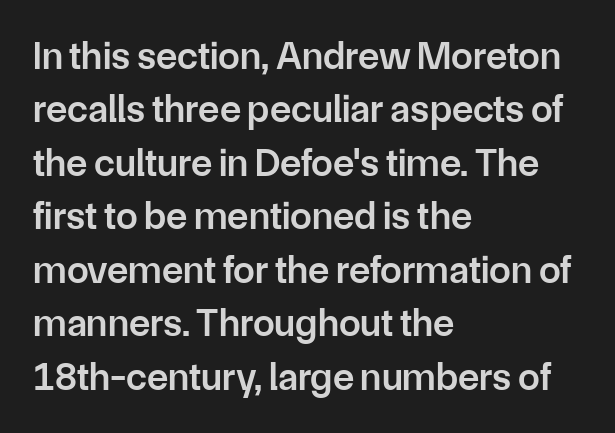
{"serif": "no", "italic": "no", "bold": "semi", "weight": "semibold", "width": "normal", "stroke_contrast": "low", "x_height": "medium", "monospaced": "no", "underline": "no", "align": "left", "line_spacing": "normal", "line_spacing_ratio": 1.37, "letter_spacing": "normal", "letter_spacing_em": 0.0, "glyph_px": 39}
